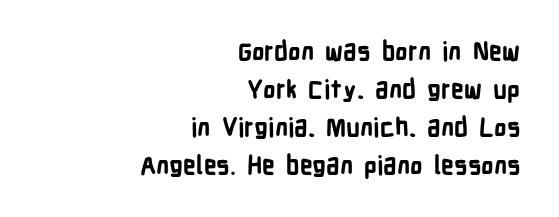
Q: Is the text bold? A: Yes.
Q: Is the text italic (slanted)? A: No, it is upright.
Q: Is the text underlined? A: No.
Q: How is the paragraph aligned? A: Right-aligned.
Q: Is the spacing between letters normal or unusually wide? A: Normal.
Q: Is the spacing between lines tight, normal or loose? A: Normal.
